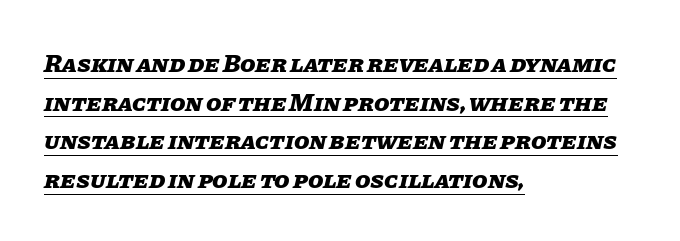
Q: Is the text bold? A: Yes.
Q: Is the text italic (slanted)? A: Yes, it leans right by about 11 degrees.
Q: Is the text underlined? A: Yes.
Q: How is the paragraph aligned? A: Left-aligned.
Q: Is the spacing between letters normal or unusually wide? A: Normal.
Q: Is the spacing between lines tight, normal or loose? A: Normal.
